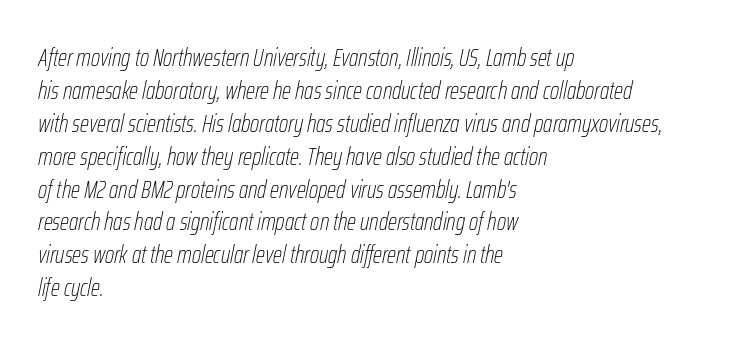
Students, observe: this is what conventionally led text looks like. A light-to-regular cut is what we see here. Left-aligned paragraph, ragged on the right. The passage shown leans; its letterforms are oblique. Here the glyphs are tracked normally, forming tight word shapes.
